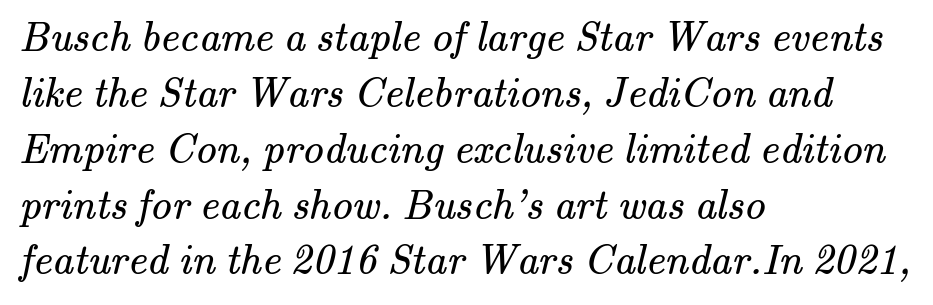
The image shows 42 px regular-weight serif type; set left-aligned, normal line spacing (1.33x), normal letter spacing, not underlined; medium stroke contrast and a small x-height.
